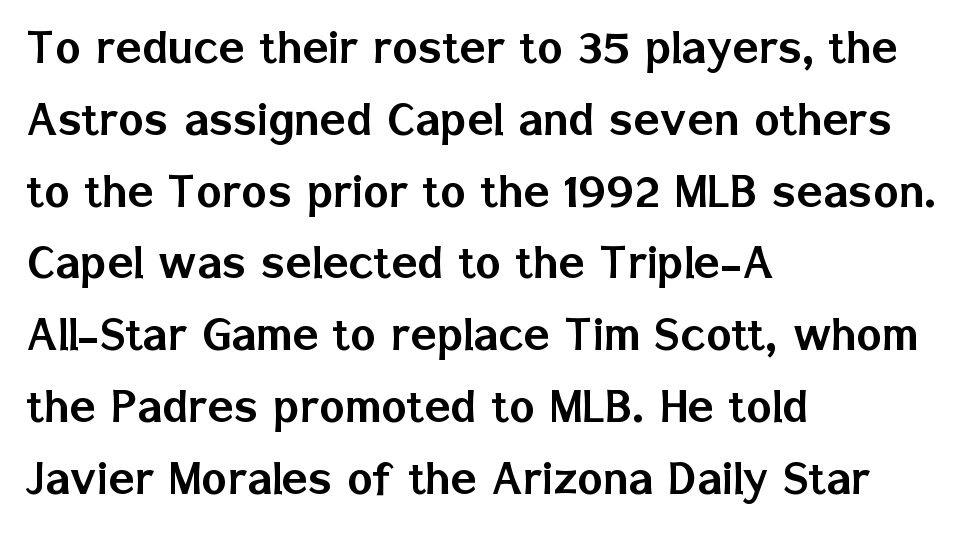
Q: Is the text italic (slanted)? A: No, it is upright.
Q: Is the typeface a serif or a sans-serif typeface? A: Sans-serif.
Q: Is the text underlined? A: No.
Q: How is the paragraph aligned? A: Left-aligned.
Q: Is the spacing between letters normal or unusually wide? A: Normal.
Q: Is the spacing between lines tight, normal or loose? A: Normal.
Q: Width (condensed, normal, or wide)? A: Normal.
Q: Stroke contrast? A: Low.
Q: x-height? A: Medium.
Q: Monospaced? A: No.
